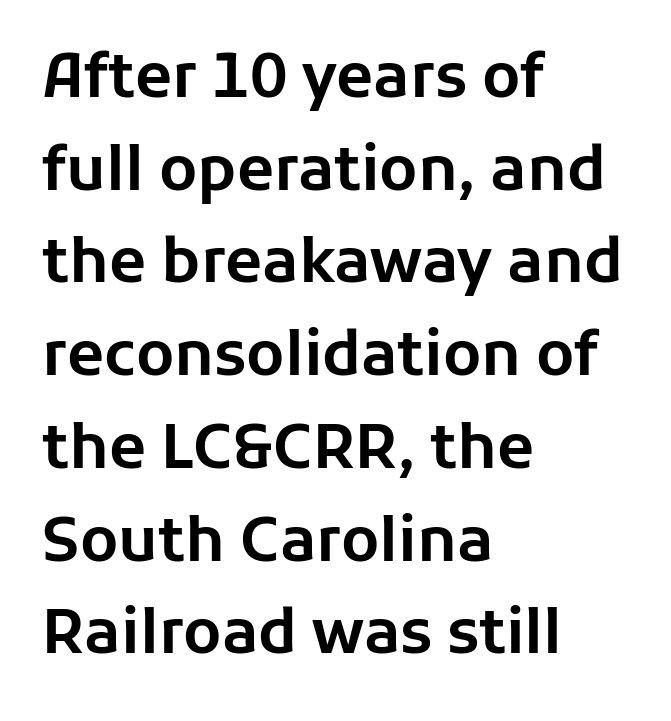
Think of a printed novel: that variable character pitch is what you see here. Each letter's strokes conclude bluntly, with no projecting serifs. Glyph-to-glyph distance matches everyday printed text. The compositor pushed each line to the left boundary.
